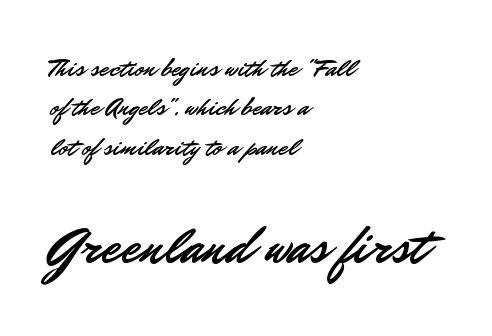
{"serif": "no", "width": "normal", "stroke_contrast": "low", "x_height": "small", "monospaced": "no", "underline": "no", "align": "left", "line_spacing": "normal", "line_spacing_ratio": 1.51, "letter_spacing": "normal", "letter_spacing_em": 0.0, "larger_block": "second", "size_ratio": 2.04, "glyph_px": 53}
